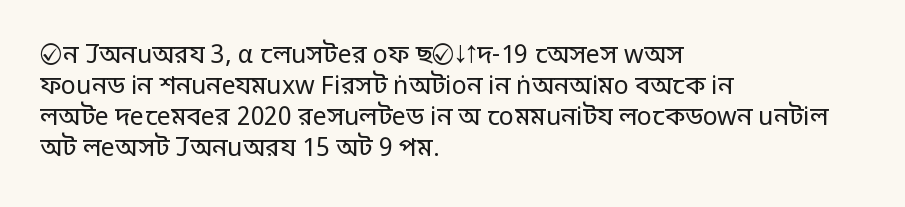
Q: Is the text bold? A: No.
Q: Is the text italic (slanted)? A: No, it is upright.
Q: Is the text underlined? A: No.
Q: How is the paragraph aligned? A: Left-aligned.
Q: Is the spacing between letters normal or unusually wide? A: Normal.
